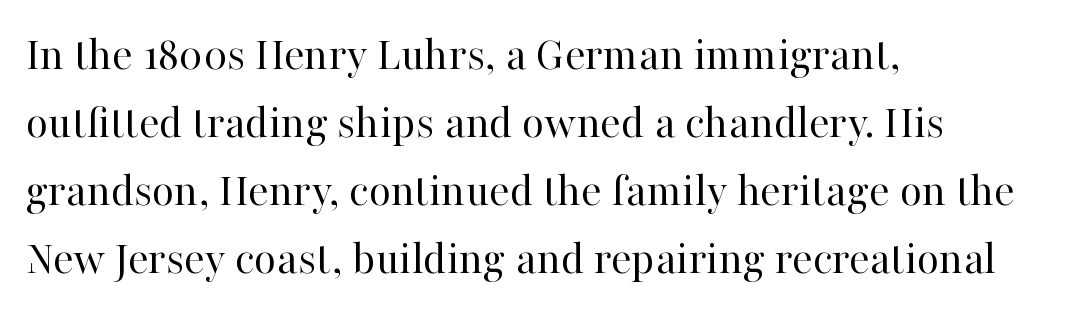
{"serif": "yes", "italic": "no", "bold": "no", "weight": "regular", "width": "normal", "stroke_contrast": "high", "x_height": "medium", "monospaced": "no", "underline": "no", "align": "left", "line_spacing": "normal", "line_spacing_ratio": 1.42, "letter_spacing": "normal", "letter_spacing_em": 0.0, "glyph_px": 48}
